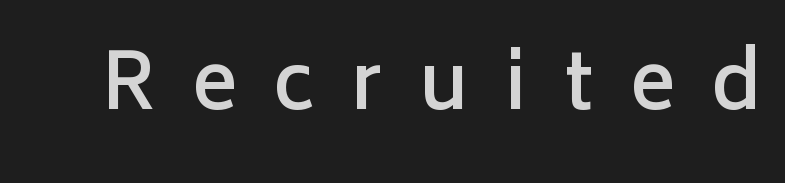
{"serif": "no", "italic": "no", "bold": "semi", "weight": "semibold", "width": "normal", "stroke_contrast": "low", "x_height": "medium", "monospaced": "no", "underline": "no", "letter_spacing": "wide", "letter_spacing_em": 0.48, "glyph_px": 76}
